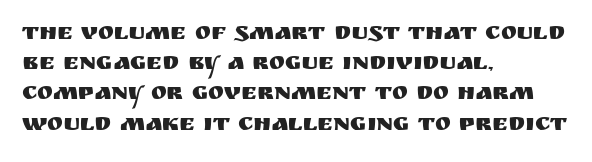
{"italic": "no", "underline": "no", "align": "left", "line_spacing": "normal", "line_spacing_ratio": 1.26, "letter_spacing": "normal", "letter_spacing_em": 0.0, "glyph_px": 24}
